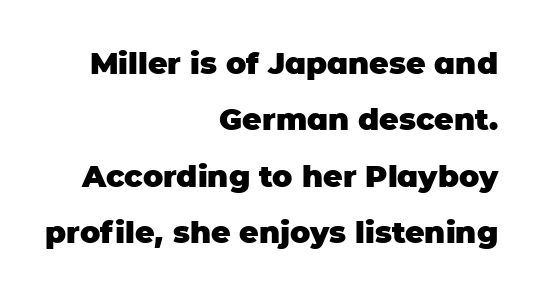
The image shows 30 px heavy sans-serif type, upright; set right-aligned, line spacing 1.88x, normal letter spacing, not underlined; low stroke contrast and a large x-height.
